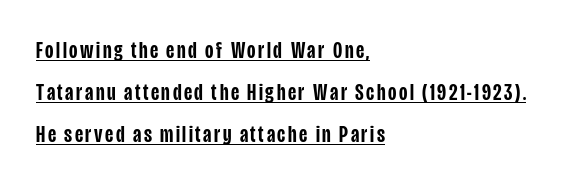
{"italic": "no", "bold": "semi", "underline": "yes", "align": "left", "line_spacing_ratio": 1.83, "glyph_px": 23}
